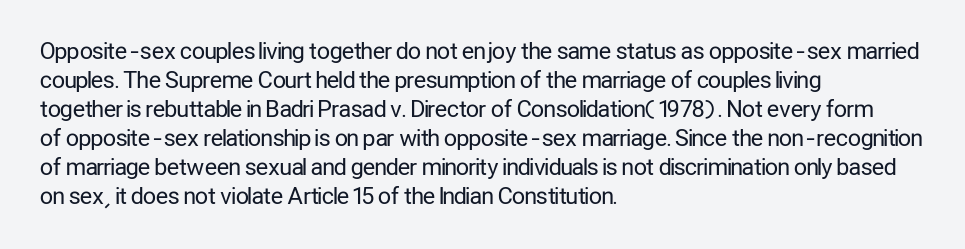
A typesetter would call this zero additional tracking. If you drew a line through each stem, it would be perfectly vertical. This block has exactly the height ordinary leading produces. Teacher's note: observe the even left margin — that is flush-left alignment. The area under the type is left untouched. This is not heavy type; no bold has been used.
